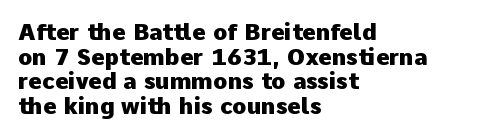
Q: Is the text bold? A: Yes.
Q: Is the text italic (slanted)? A: No, it is upright.
Q: Is the text underlined? A: No.
Q: How is the paragraph aligned? A: Left-aligned.
Q: Is the spacing between letters normal or unusually wide? A: Normal.
Q: Is the spacing between lines tight, normal or loose? A: Tight.
